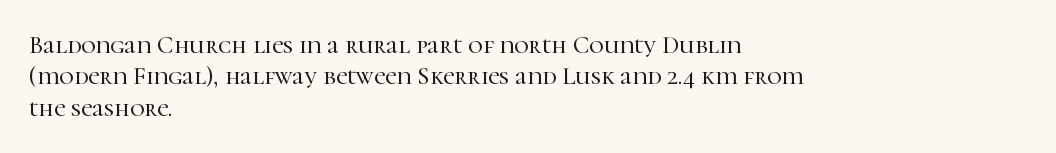
The space directly below the letters is spotless. Whoever set this chose a conventional vertical rhythm. The typesetter chose a ragged-right arrangement here. Posture: straight, roman, zero tilt. Standard letterfit; no display-style spreading of the glyphs.
